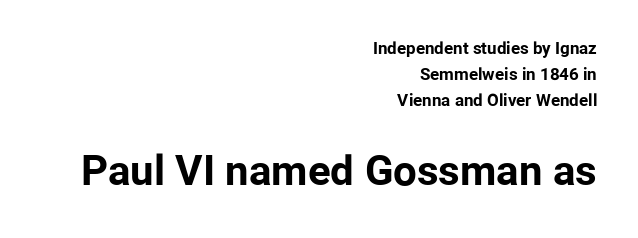
The image shows 42 px bold sans-serif type, upright; set right-aligned, normal line spacing (1.54x), normal letter spacing, not underlined; the second (bottom) block is 2.47x larger; low stroke contrast and a medium x-height.
